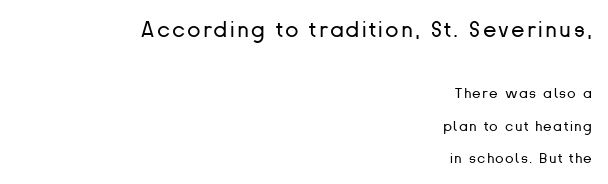
Q: Is the text bold? A: No.
Q: Is the text italic (slanted)? A: No, it is upright.
Q: Is the text underlined? A: No.
Q: How is the paragraph aligned? A: Right-aligned.
Q: Is the spacing between lines tight, normal or loose? A: Loose.
Q: Which block of text is set in a larger size, the first (top) or the second (bottom)? A: The first (top) one.
